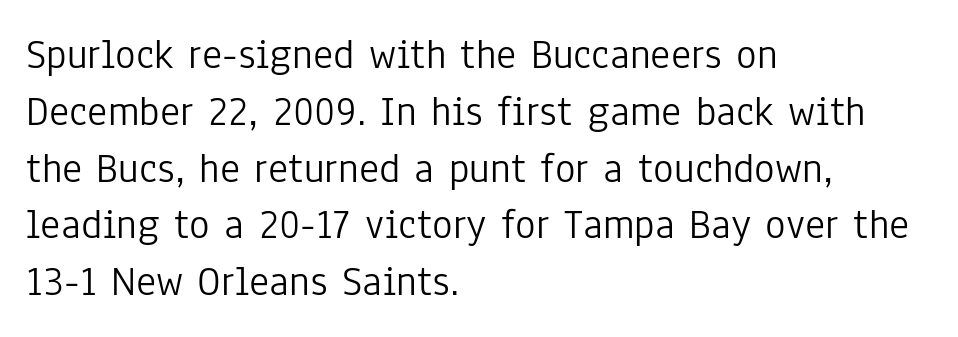
The letters advance in unequal steps, a hallmark of proportional type. Heaviness? Minimal to ordinary, like unemphasized prose. No extra tracking has been applied to these lines. The rendering anchors every line to the left-hand side. The passage shown is typeset with a sans-serif family. Descender tails drop into unmarked territory.
